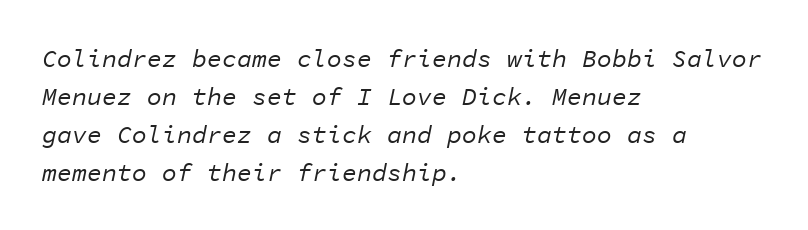
The image shows 25 px text type, italic (leaning right); set left-aligned, normal line spacing (1.52x), normal letter spacing, not underlined.
